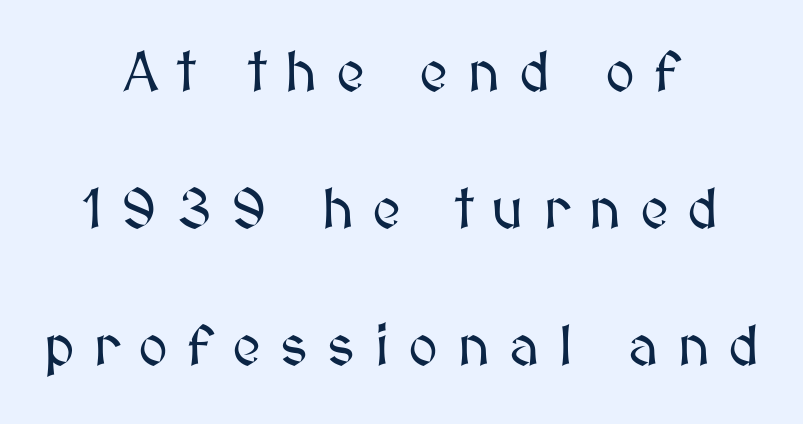
Q: Is the text italic (slanted)? A: No, it is upright.
Q: Is the text underlined? A: No.
Q: How is the paragraph aligned? A: Centered.
Q: Is the spacing between letters normal or unusually wide? A: Unusually wide.
Q: Is the spacing between lines tight, normal or loose? A: Loose.
Q: Width (condensed, normal, or wide)? A: Normal.
Q: Stroke contrast? A: Medium.
Q: x-height? A: Medium.
Q: Monospaced? A: No.
